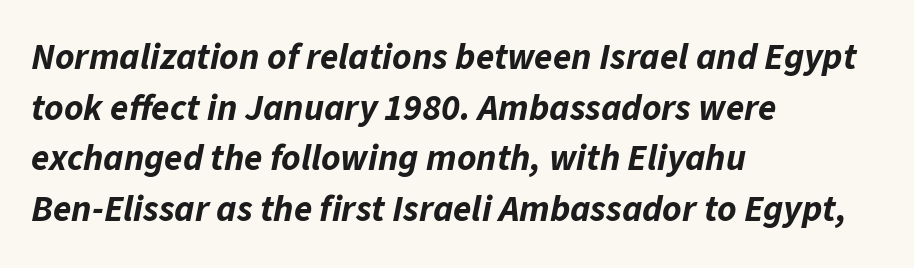
The image shows 37 px bold type, italic (leaning right); set left-aligned, normal line spacing (1.37x), normal letter spacing, not underlined; low stroke contrast and a medium x-height.
